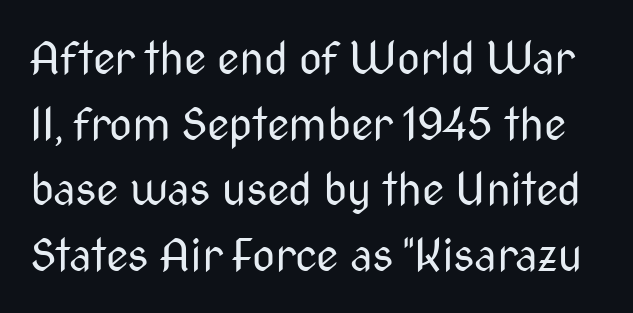
The image shows 45 px regular-weight, condensed sans-serif type, upright; set normal line spacing (1.46x), normal letter spacing, not underlined; medium stroke contrast and a medium x-height.
